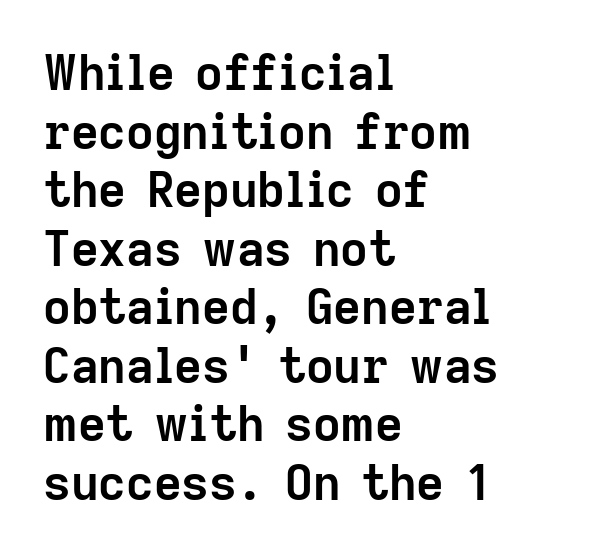
Nope, no serifs anywhere on these letters. The foot of each line stays bare and open. Nobody touched the tracking dial on this one. The strokes are fattened all the way to bold. These lines are set flush left with a ragged right edge. This sample has the flowing, uneven cadence of proportional lettering.
